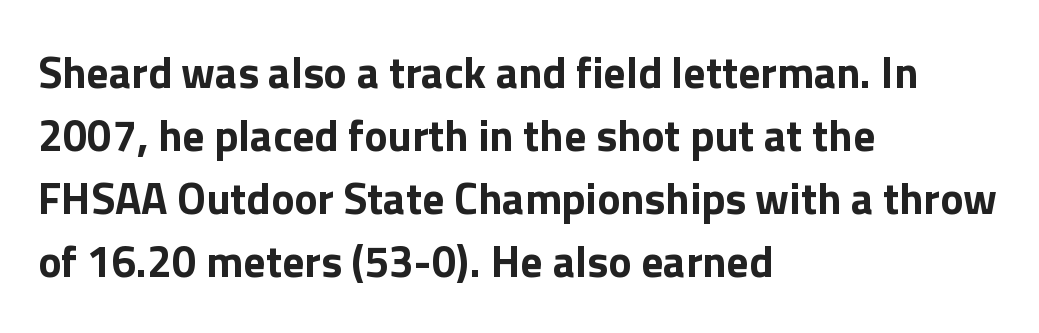
{"serif": "no", "italic": "no", "bold": "yes", "weight": "bold", "width": "normal", "x_height": "medium", "monospaced": "no", "underline": "no", "align": "left", "line_spacing": "normal", "line_spacing_ratio": 1.43, "letter_spacing": "normal", "letter_spacing_em": 0.0, "glyph_px": 44}
